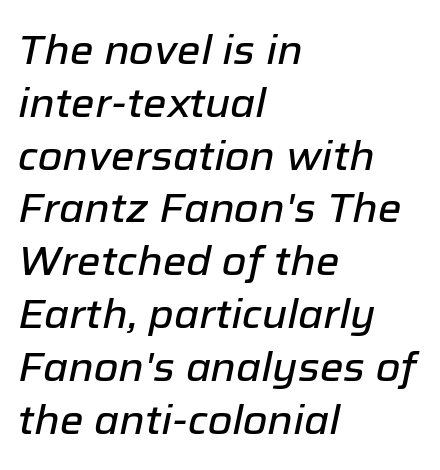
Observe the ordinary spacing: letters are neighbours, not strangers. You could not count columns in this text — the font is proportionally spaced. Italic? Definitely — the glyphs are oblique. The foot of each line stays bare and open. The lines are quadded left. Students, observe: this is what conventionally led text looks like.
